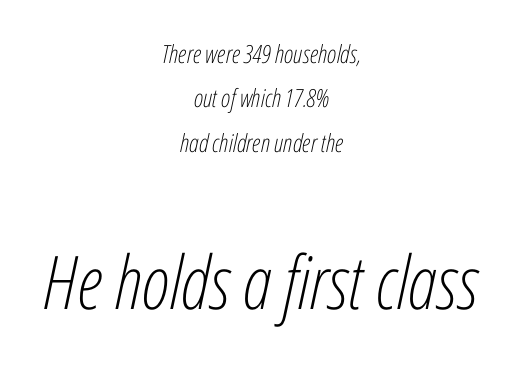
{"italic": "yes", "lean": "right", "slant_degrees": 12, "bold": "no", "weight": "light", "width": "condensed", "stroke_contrast": "low", "x_height": "medium", "monospaced": "no", "underline": "no", "align": "center", "line_spacing_ratio": 1.78, "letter_spacing": "normal", "letter_spacing_em": 0.0, "larger_block": "second", "size_ratio": 2.96, "glyph_px": 74}
